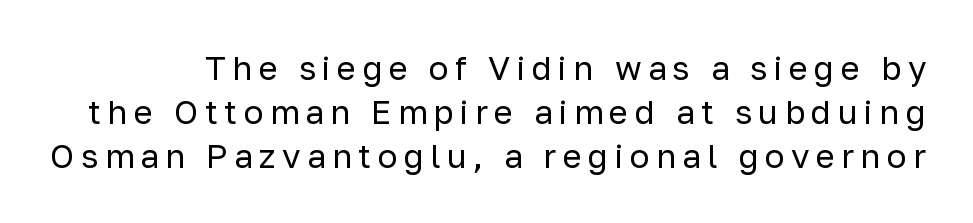
The rendering uses a moderate line-height, typical for paragraphs. The letters stand upright; this is a roman face. Letters rest on an invisible, unmarked baseline. The letters advance in unequal steps, a hallmark of proportional type. This rendering employs a face without finishing strokes, i.e., a sans-serif. Ink coverage per letter is moderate at most.
